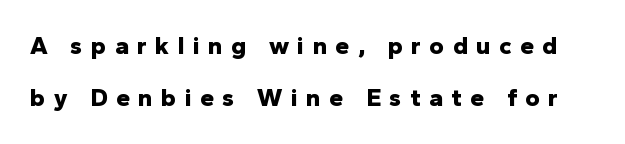
Q: Is the text bold? A: Yes.
Q: Is the text italic (slanted)? A: No, it is upright.
Q: Is the text underlined? A: No.
Q: Is the spacing between letters normal or unusually wide? A: Unusually wide.
Q: Is the spacing between lines tight, normal or loose? A: Loose.
